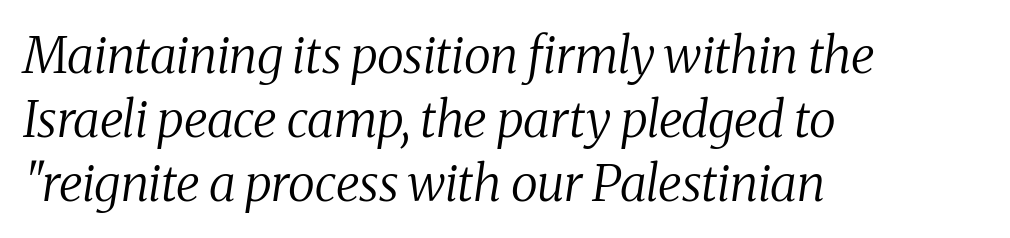
The image shows 50 px regular-weight serif type, italic (leaning right); set left-aligned, normal line spacing (1.28x), normal letter spacing, not underlined; medium stroke contrast and a medium x-height.
